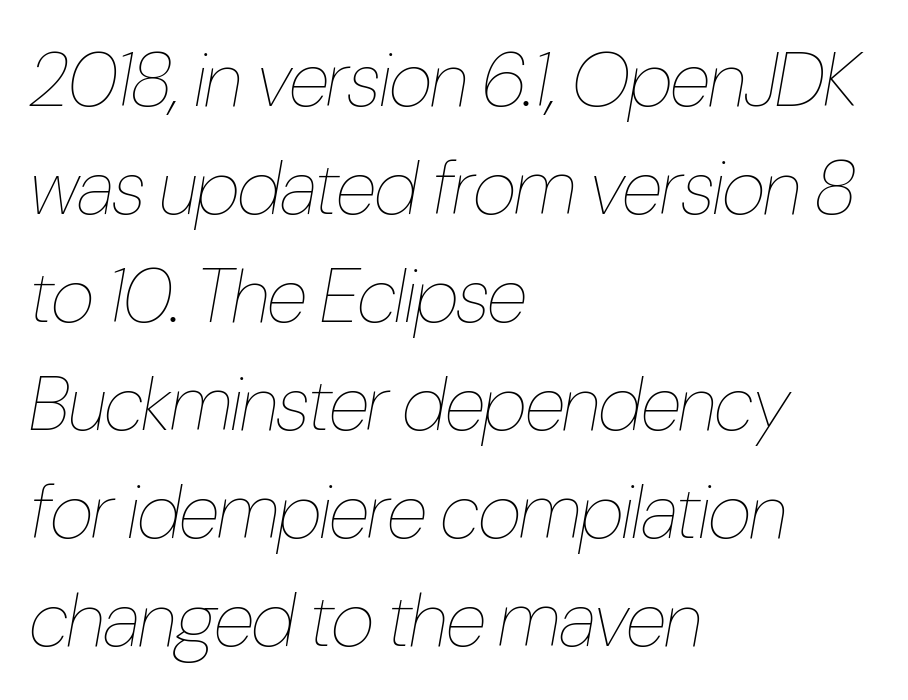
{"italic": "yes", "lean": "right", "slant_degrees": 10, "bold": "no", "weight": "thin", "width": "condensed", "stroke_contrast": "low", "x_height": "medium", "monospaced": "no", "underline": "no", "align": "left", "line_spacing": "normal", "line_spacing_ratio": 1.42, "letter_spacing": "normal", "letter_spacing_em": 0.0, "glyph_px": 76}
